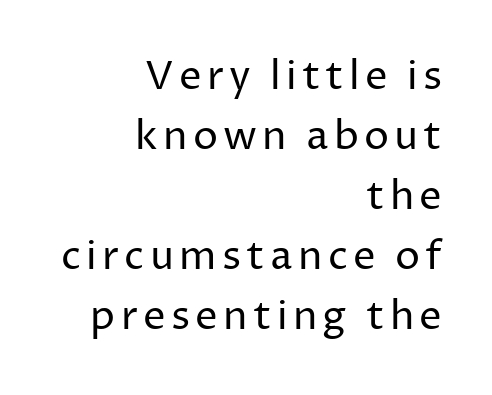
The image shows 40 px regular-weight sans-serif type, upright; set right-aligned, normal line spacing (1.5x), not underlined; low stroke contrast and a medium x-height.
